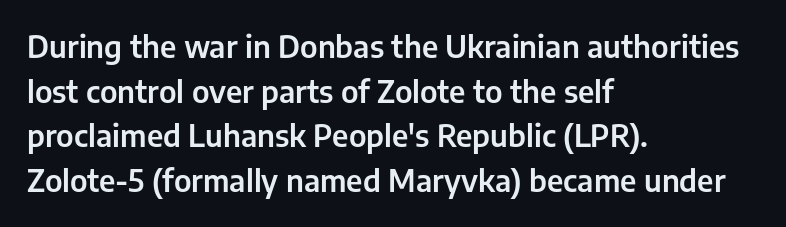
Does the copy run flush right? No — it runs flush left. A typesetter would call this leading conventional body-copy spacing. Lines of text with bare space underneath. The font family rendered here belongs to the sans-serif group. Varying glyph widths throughout — classic text-font behaviour.
